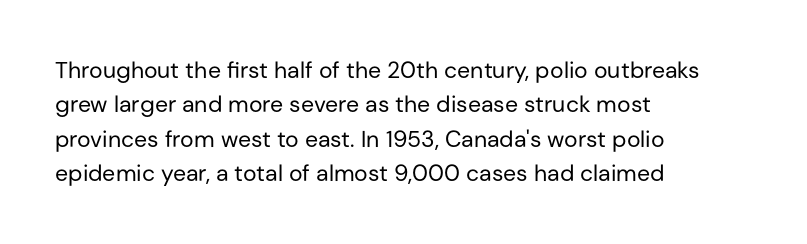
The image shows 23 px text type, upright; set left-aligned, normal line spacing (1.49x), normal letter spacing, not underlined.
